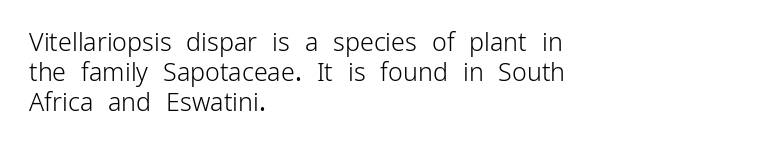
The image shows 25 px text type, upright; set left-aligned, line spacing 1.2x, normal letter spacing, not underlined.
